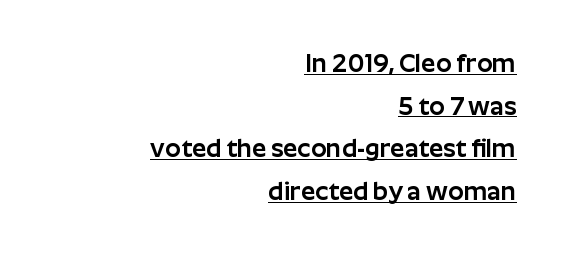
The image shows 25 px text type, upright; set right-aligned, line spacing 1.71x, normal letter spacing, underlined.
